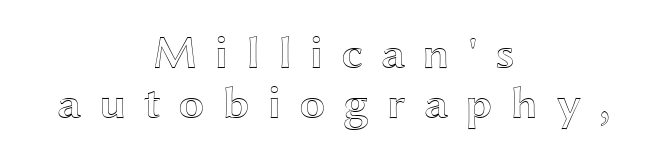
Every row of glyphs is offset so its center matches the block's center. Horizontal bands of white between lines are thin slivers. Caption: expanded tracking, letters set apart. Only glyphs here, with clear space below each row. Spacing verdict: proportional, widths tailored to each character.
